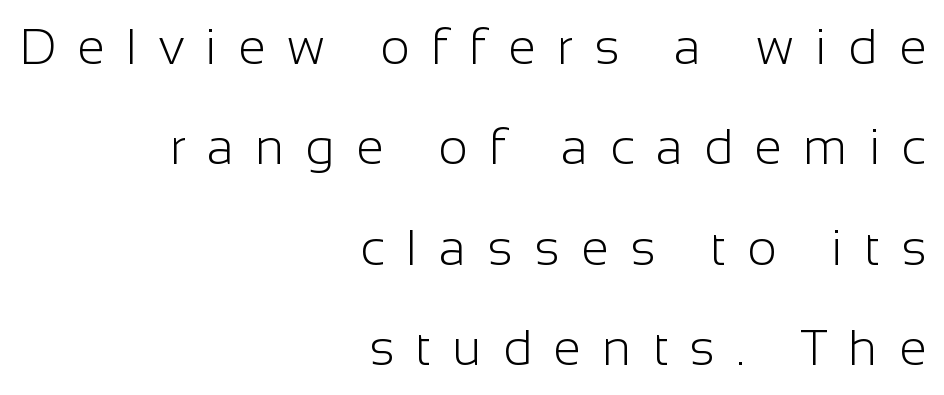
Q: Is the text bold? A: No.
Q: Is the text italic (slanted)? A: No, it is upright.
Q: Is the typeface a serif or a sans-serif typeface? A: Sans-serif.
Q: Is the text underlined? A: No.
Q: How is the paragraph aligned? A: Right-aligned.
Q: Is the spacing between letters normal or unusually wide? A: Unusually wide.
Q: Is the spacing between lines tight, normal or loose? A: Loose.
Q: Width (condensed, normal, or wide)? A: Normal.
Q: Stroke contrast? A: Low.
Q: x-height? A: Medium.
Q: Monospaced? A: No.
